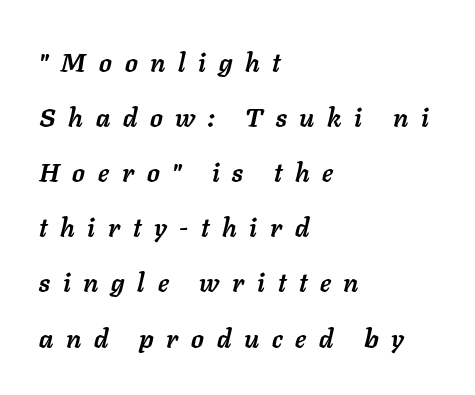
Q: Is the text bold? A: Yes.
Q: Is the text italic (slanted)? A: Yes, it leans right by about 11 degrees.
Q: Is the text underlined? A: No.
Q: How is the paragraph aligned? A: Left-aligned.
Q: Is the spacing between letters normal or unusually wide? A: Unusually wide.
Q: Is the spacing between lines tight, normal or loose? A: Loose.
